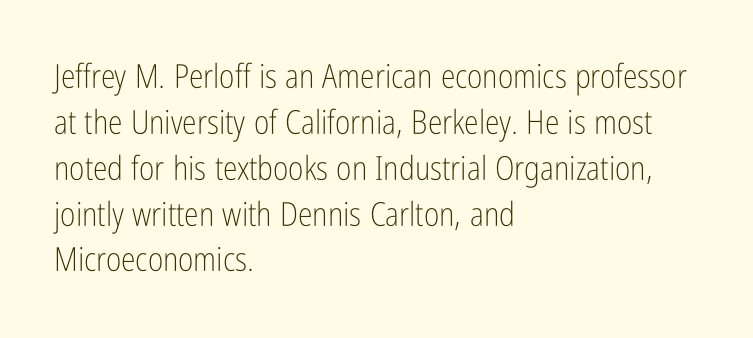
The image shows 33 px light, condensed sans-serif type, upright; set left-aligned, normal line spacing (1.39x), normal letter spacing, not underlined; low stroke contrast and a medium x-height.
